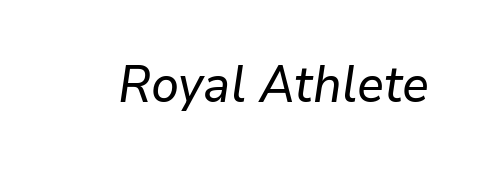
The image shows 50 px text type, italic (leaning right); set normal letter spacing, not underlined; low stroke contrast and a medium x-height.
